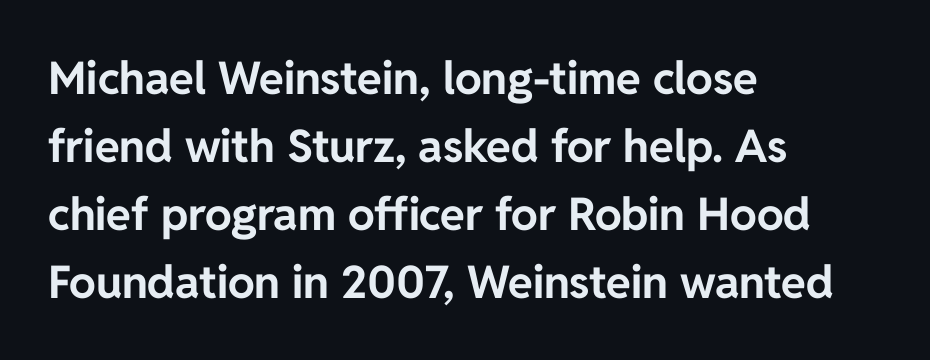
The letters are bold, with thick, heavy strokes. The glyphs are unaccompanied by any horizontal stroke below them. Character widths vary here, with narrow letters taking less room than wide ones. Every stem runs plumb, perpendicular to the baseline.
